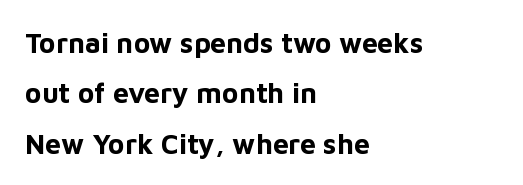
The image shows 28 px bold sans-serif type, upright; set left-aligned, line spacing 1.8x, normal letter spacing, not underlined; low stroke contrast and a medium x-height.
